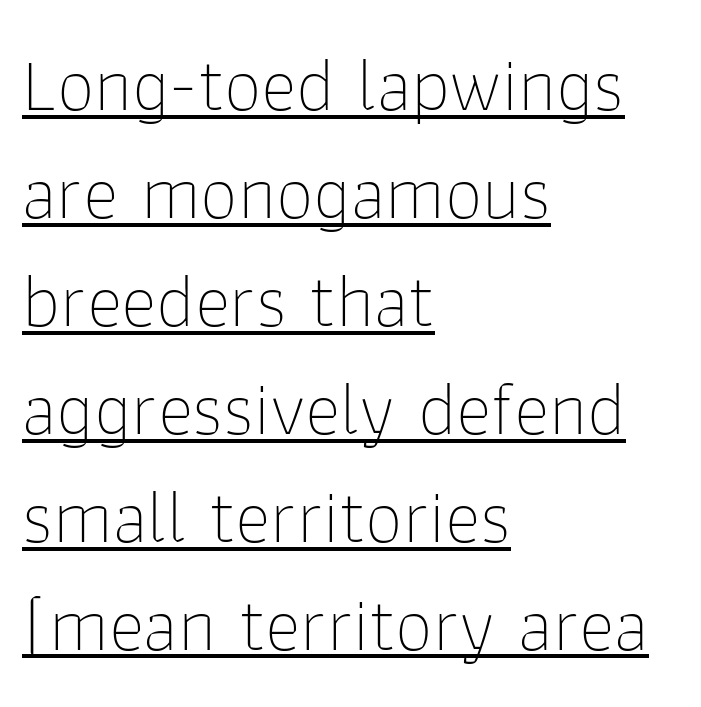
The image shows 76 px thin sans-serif type, upright; set left-aligned, normal line spacing (1.42x), normal letter spacing, underlined; low stroke contrast and a medium x-height.
